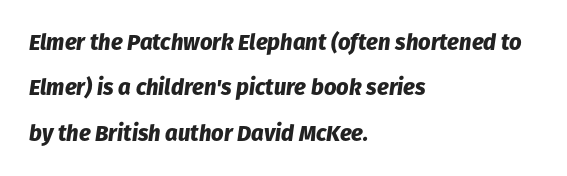
Q: Is the text bold? A: Yes.
Q: Is the text italic (slanted)? A: Yes, it leans right by about 8 degrees.
Q: Is the text underlined? A: No.
Q: How is the paragraph aligned? A: Left-aligned.
Q: Is the spacing between letters normal or unusually wide? A: Normal.
Q: Is the spacing between lines tight, normal or loose? A: Loose.
